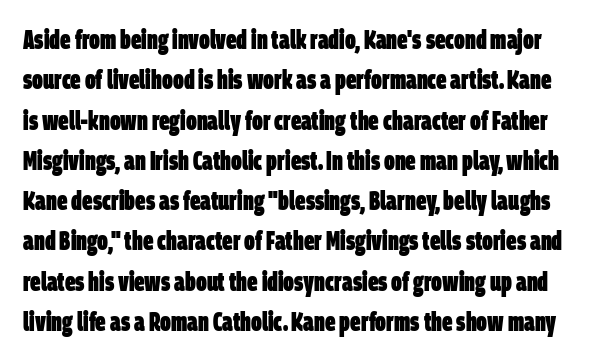
Q: Is the text bold? A: Yes.
Q: Is the text underlined? A: No.
Q: Is the spacing between letters normal or unusually wide? A: Normal.
Q: Is the spacing between lines tight, normal or loose? A: Normal.
